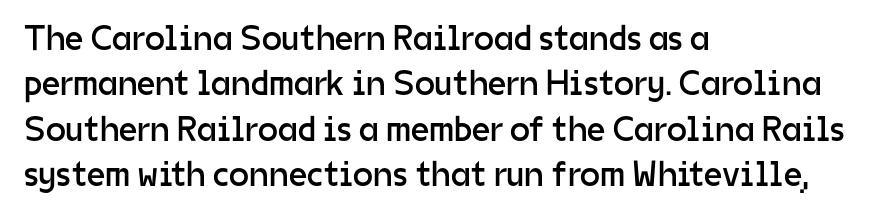
The image shows 36 px regular-weight sans-serif type, upright; set left-aligned, normal line spacing (1.26x), normal letter spacing, not underlined; low stroke contrast and a medium x-height.
